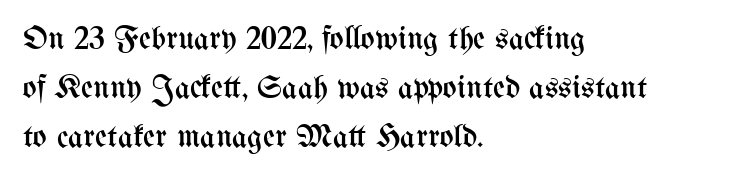
The image shows 33 px regular-weight, condensed type, upright; set left-aligned, normal line spacing (1.48x), normal letter spacing, not underlined; medium stroke contrast and a medium x-height.
